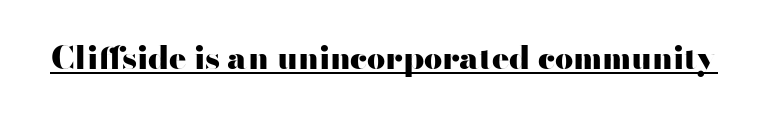
The image shows 32 px heavy, wide sans-serif type, upright; set normal letter spacing, underlined; high stroke contrast and a small x-height.
